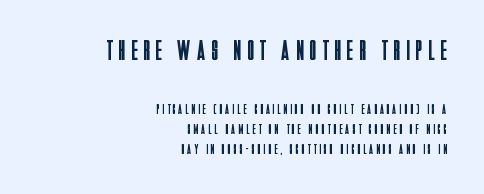
Q: Is the text bold? A: No.
Q: Is the text italic (slanted)? A: No, it is upright.
Q: Is the typeface a serif or a sans-serif typeface? A: Sans-serif.
Q: Is the text underlined? A: No.
Q: How is the paragraph aligned? A: Right-aligned.
Q: Is the spacing between letters normal or unusually wide? A: Unusually wide.
Q: Is the spacing between lines tight, normal or loose? A: Normal.
Q: Which block of text is set in a larger size, the first (top) or the second (bottom)? A: The first (top) one.
Q: Width (condensed, normal, or wide)? A: Condensed.
Q: Stroke contrast? A: Low.
Q: x-height? A: Large.
Q: Monospaced? A: No.
